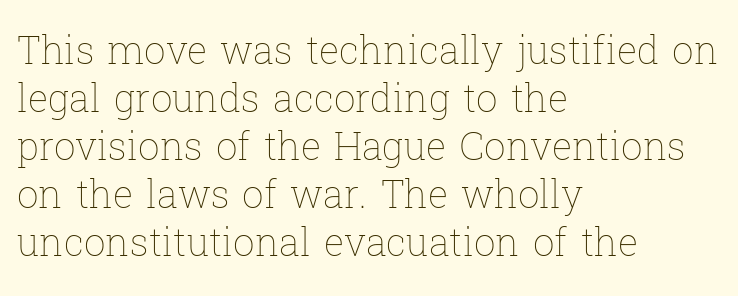
The image shows 38 px thin type, upright; set left-aligned, normal line spacing (1.26x), normal letter spacing, not underlined; low stroke contrast and a medium x-height.
